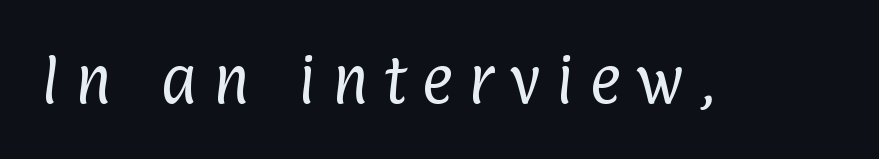
Q: Is the text bold? A: No.
Q: Is the typeface a serif or a sans-serif typeface? A: Sans-serif.
Q: Is the text underlined? A: No.
Q: Is the spacing between letters normal or unusually wide? A: Unusually wide.
Q: Width (condensed, normal, or wide)? A: Condensed.
Q: Stroke contrast? A: Low.
Q: x-height? A: Medium.
Q: Monospaced? A: No.
